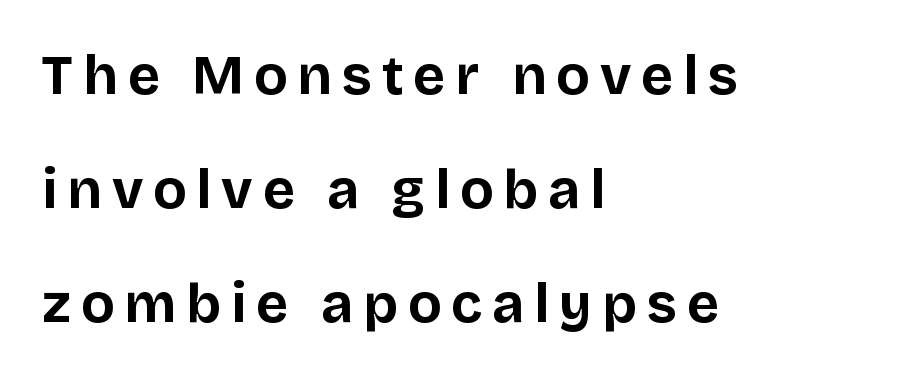
Horizontally, the lines are justified to the leading edge only. What's the leading like? Stretched, with rows far apart. A roman cut, with each character standing at attention. These lines are composed in type without serifs. Looks like regular typesetting: each glyph gets only the width it needs.
